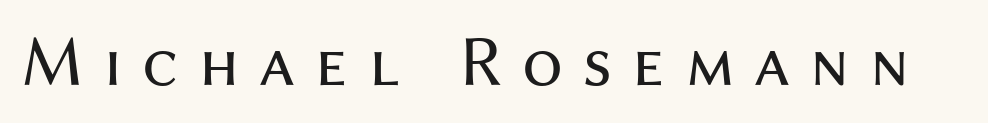
What kind of face is this? One without serifs — a sans. The string is rendered with underlining switched off. Ink coverage per letter is moderate at most. Think of a printed novel: that variable character pitch is what you see here.
